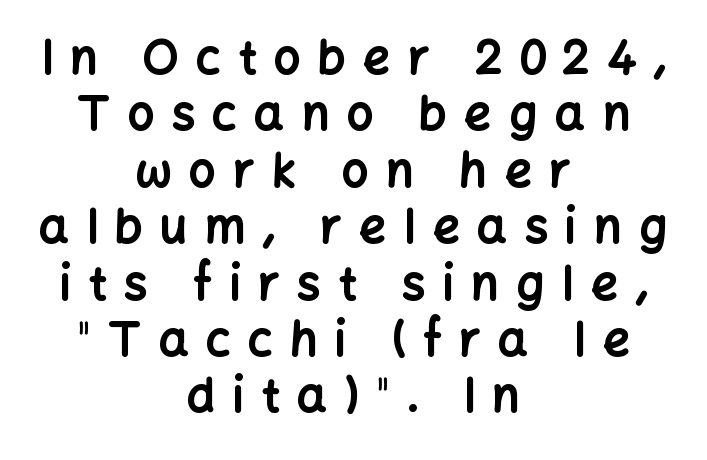
Characters remain perfectly vertical along every line. How are the letters spaced? Widely, with obvious added tracking. The gap between lines stays unmarked. This is heavy type, rendered in bold.
